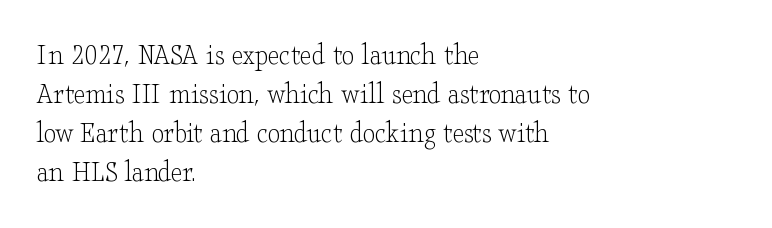
{"serif": "yes", "italic": "no", "bold": "no", "weight": "light", "width": "wide", "stroke_contrast": "low", "x_height": "small", "monospaced": "no", "underline": "no", "align": "left", "line_spacing": "normal", "line_spacing_ratio": 1.26, "letter_spacing": "normal", "letter_spacing_em": 0.0, "glyph_px": 31}
